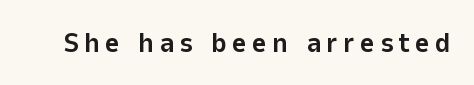
Is there any slant? The stems are plumb. The glyphs in this specimen are sans serif. The face used here is proportionally spaced, like ordinary book or web type. The typesetting leans heavy: a genuine bold. Beneath every word, the page is bare.
